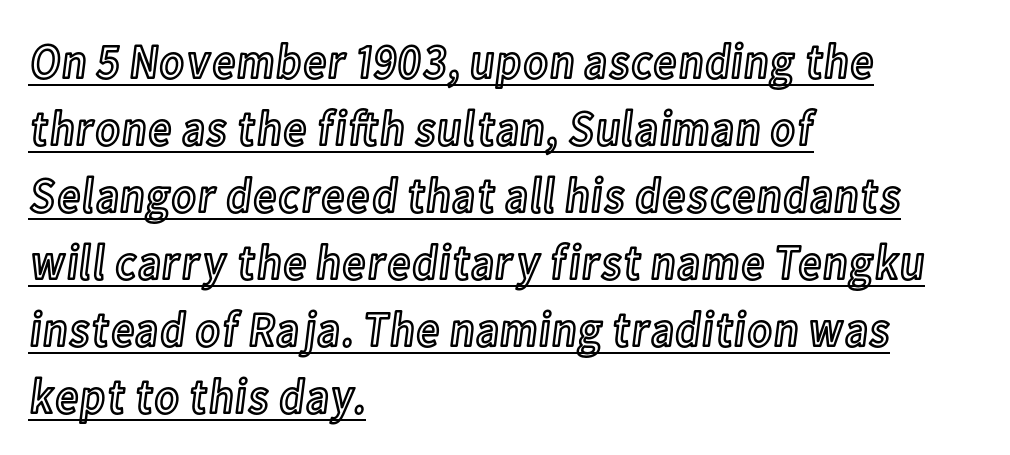
In designer terms, the underline attribute is active on this setting. The tracking reads as untouched default to a designer's eye. One glance says typical: line gaps are just what's usual. A student would call this left alignment; a typographer would say flush left, rag right.
